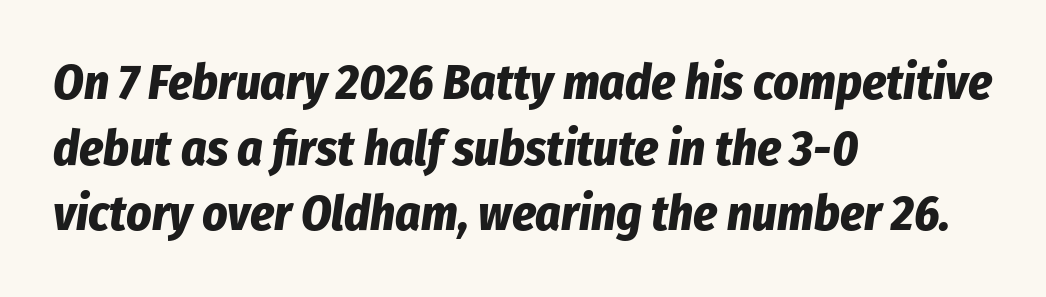
{"italic": "yes", "lean": "right", "slant_degrees": 8, "bold": "yes", "weight": "bold", "width": "condensed", "stroke_contrast": "low", "x_height": "medium", "monospaced": "no", "underline": "no", "align": "left", "line_spacing": "normal", "line_spacing_ratio": 1.34, "letter_spacing": "normal", "letter_spacing_em": 0.0, "glyph_px": 49}
